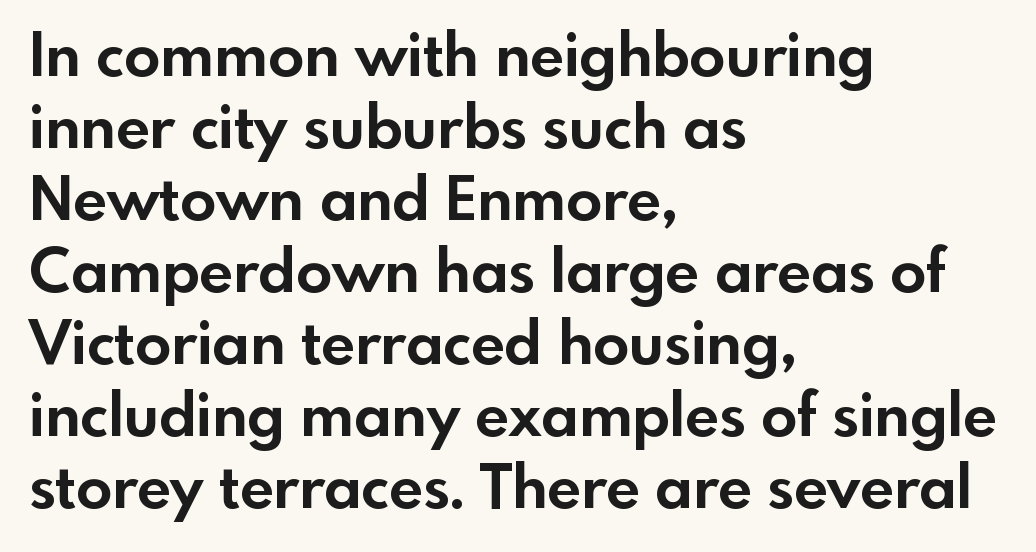
What weight is shown? A full bold with thick strokes. Each row of text sits above clean, open space. The letters stand straight up with perfectly vertical stems. Varying glyph widths throughout — classic text-font behaviour. The ragged edge is on the right, which tells us the setting is flush left.
